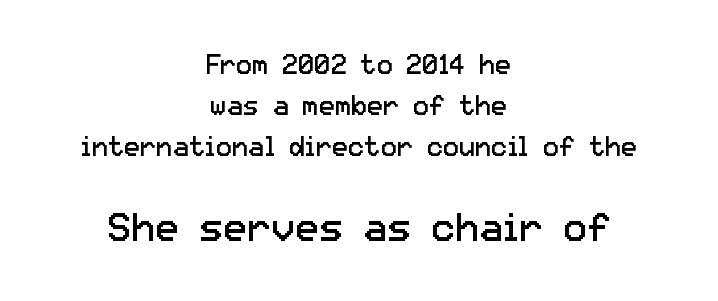
The image shows 40 px regular-weight sans-serif type, upright; set centered, normal line spacing (1.51x), normal letter spacing, not underlined; the second (bottom) block is 1.48x larger; low stroke contrast and a medium x-height.
